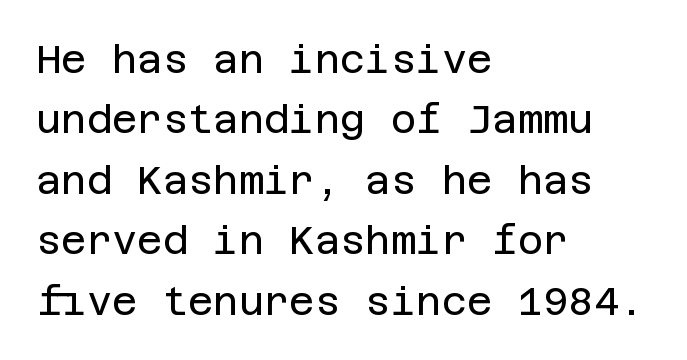
How are the letters spaced? Ordinarily, with no added tracking. This rendering employs a face without finishing strokes, i.e., a sans-serif. The letterforms sit at book weight or below. Every stem runs plumb, perpendicular to the baseline.
